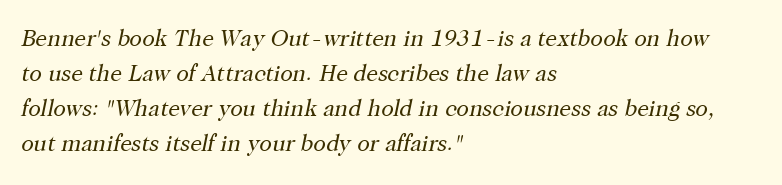
{"italic": "yes", "lean": "right", "slant_degrees": 12, "bold": "no", "underline": "no", "align": "left", "line_spacing": "normal", "line_spacing_ratio": 1.52, "letter_spacing": "normal", "letter_spacing_em": 0.0, "glyph_px": 23}
